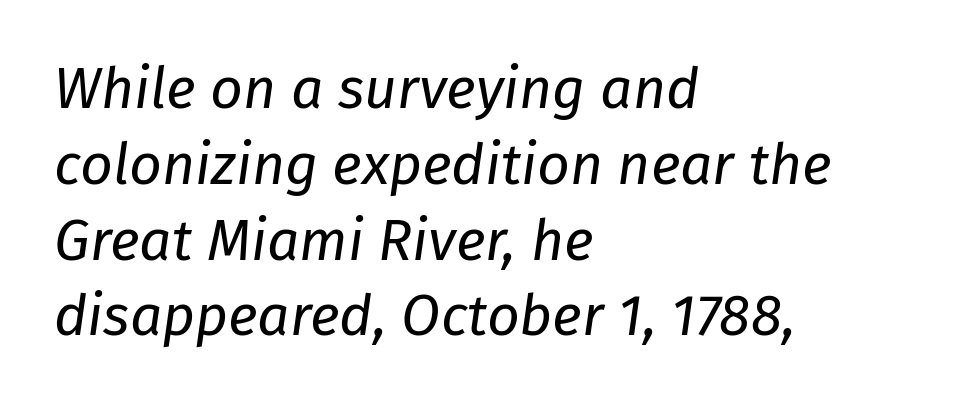
Q: Is the text bold? A: No.
Q: Is the text italic (slanted)? A: Yes, it leans right by about 8 degrees.
Q: Is the text underlined? A: No.
Q: How is the paragraph aligned? A: Left-aligned.
Q: Is the spacing between letters normal or unusually wide? A: Normal.
Q: Is the spacing between lines tight, normal or loose? A: Normal.
Q: Width (condensed, normal, or wide)? A: Normal.
Q: Stroke contrast? A: Low.
Q: x-height? A: Medium.
Q: Monospaced? A: No.
